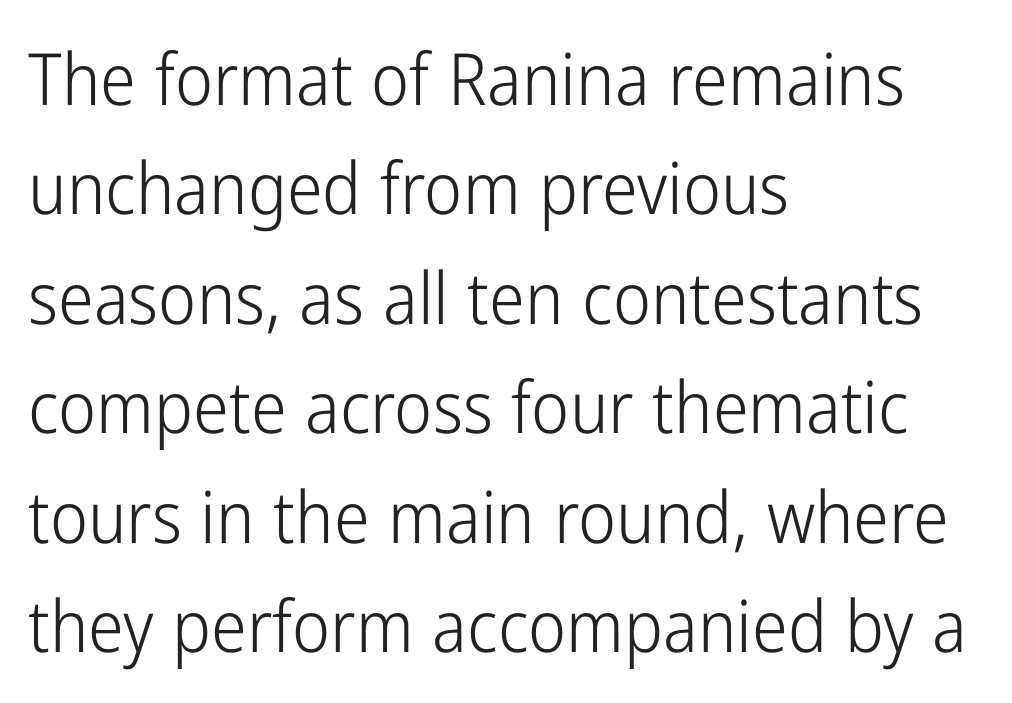
Line beginnings align vertically; line endings do not. These lines sit exactly where default settings would place them. Unlike italic type, these characters show no tilt at all. Examine the stroke ends and you'll find no serifs. Observe the ordinary spacing: letters are neighbours, not strangers.
